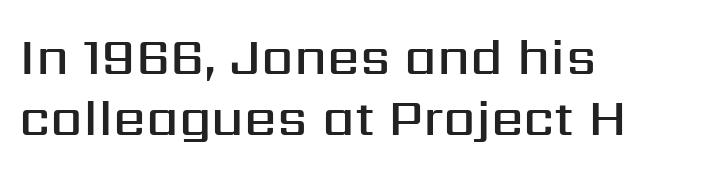
The image shows 52 px semibold sans-serif type, upright; set left-aligned, line spacing 1.17x, normal letter spacing, not underlined; medium stroke contrast and a medium x-height.
